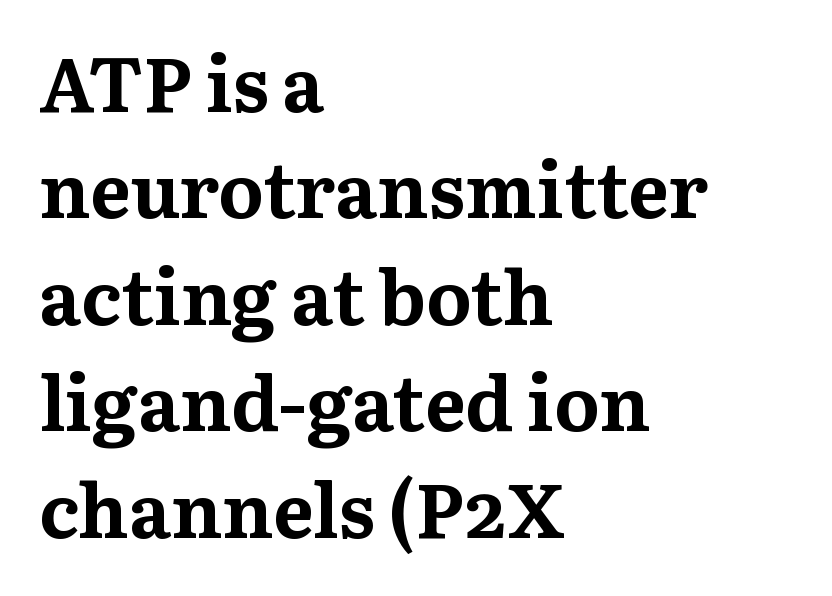
The font family rendered here belongs to the serif group. Unmarked baselines from the first word to the last. The face used here is proportionally spaced, like ordinary book or web type. In terms of letterspacing, this is plain default setting. These lines are set flush left with a ragged right edge.
